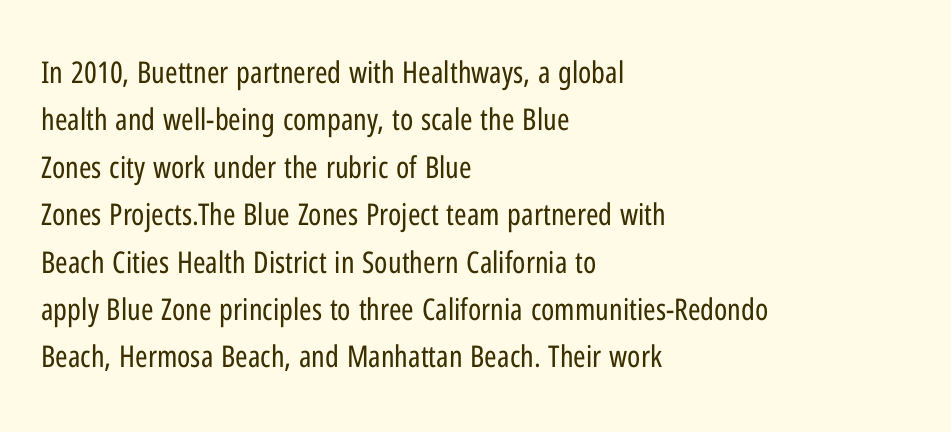
The weight would be labelled regular, book, light, or lighter still. The letters advance in unequal steps, a hallmark of proportional type. Notice how the passage keeps a crisp vertical edge on the left only. Normally led — the rows are evenly, conventionally spaced.
